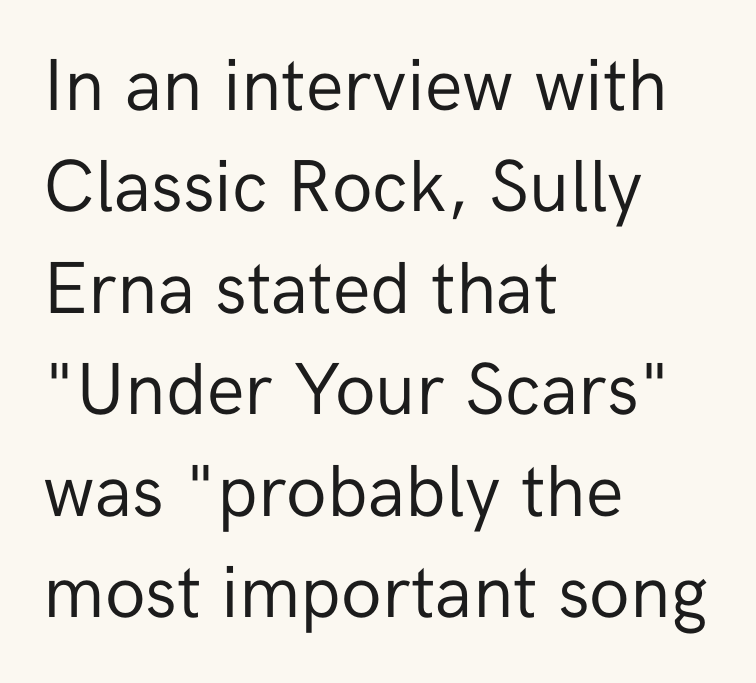
The image shows 74 px regular-weight sans-serif type, upright; set left-aligned, normal line spacing (1.37x), normal letter spacing, not underlined; low stroke contrast and a medium x-height.
